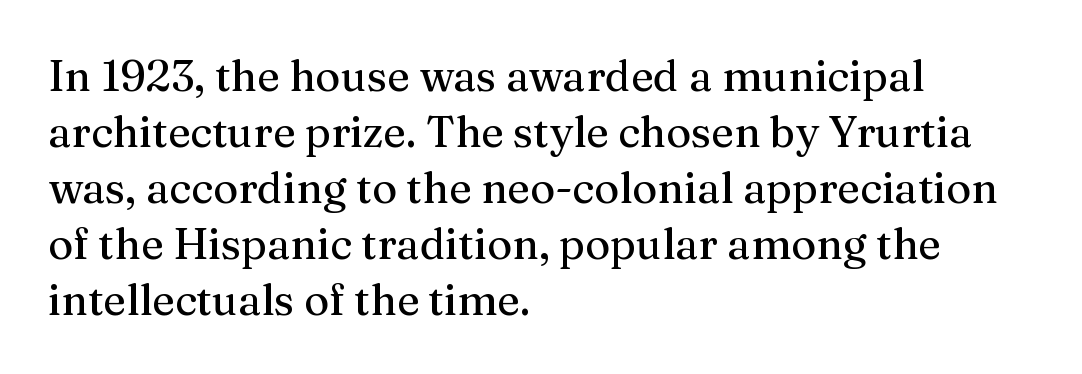
The image shows 43 px serif type, upright; set left-aligned, normal line spacing (1.3x), normal letter spacing, not underlined; medium stroke contrast and a medium x-height.
